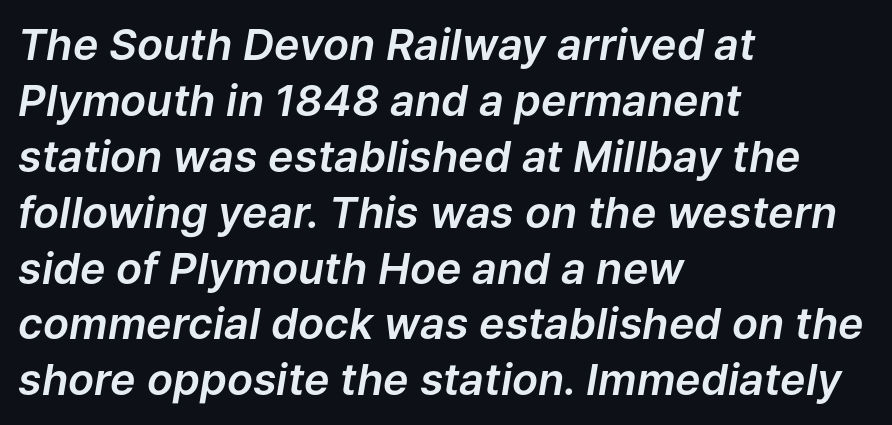
The glyphs are unaccompanied by any horizontal stroke below them. Horizontal bands of white between lines are of average thickness. Default kerning and tracking; the words read as compact shapes. Spacing verdict: proportional, widths tailored to each character. Which margin do the lines hug? The left one — the right edge is uneven. Slant detected: the letters are inclined.
